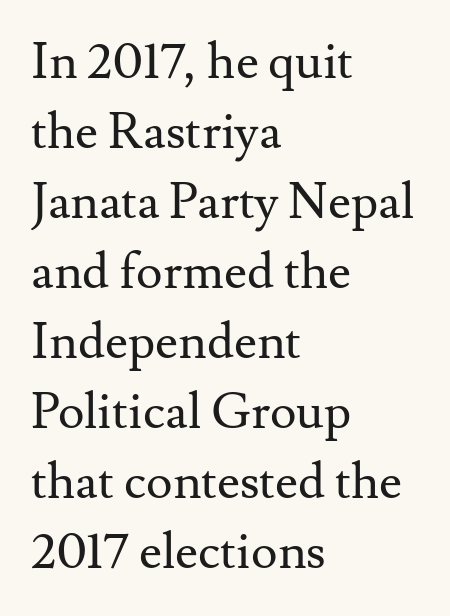
The image shows 50 px regular-weight serif type, upright; set left-aligned, normal line spacing (1.4x), normal letter spacing, not underlined; medium stroke contrast and a small x-height.
